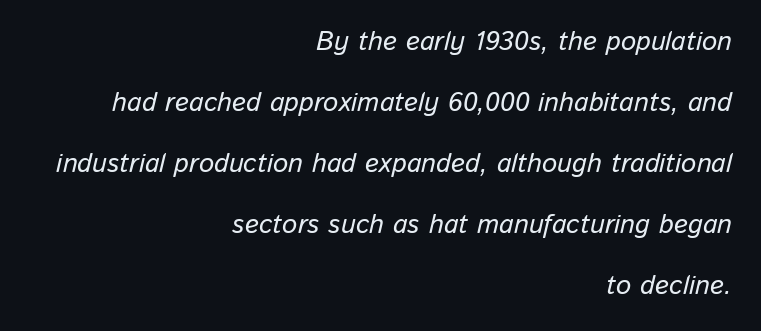
{"italic": "yes", "lean": "right", "slant_degrees": 13, "underline": "no", "align": "right", "line_spacing": "loose", "line_spacing_ratio": 2.26, "letter_spacing": "normal", "letter_spacing_em": 0.0, "glyph_px": 27}
